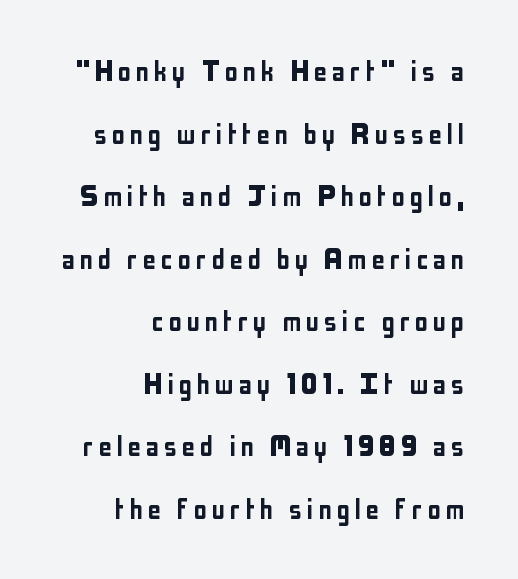
{"serif": "no", "italic": "no", "width": "condensed", "stroke_contrast": "low", "x_height": "medium", "monospaced": "no", "underline": "no", "align": "right", "line_spacing_ratio": 1.84, "glyph_px": 34}
